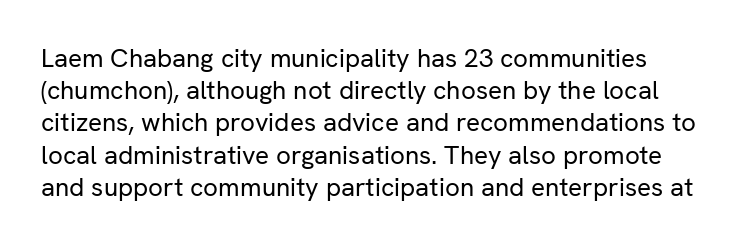
Italic? Not at all — the glyphs are vertical. Counters stay open thanks to moderate or lighter strokes. No word sits above an underline. What stands out about the letter spacing? Nothing — it is the standard amount.
